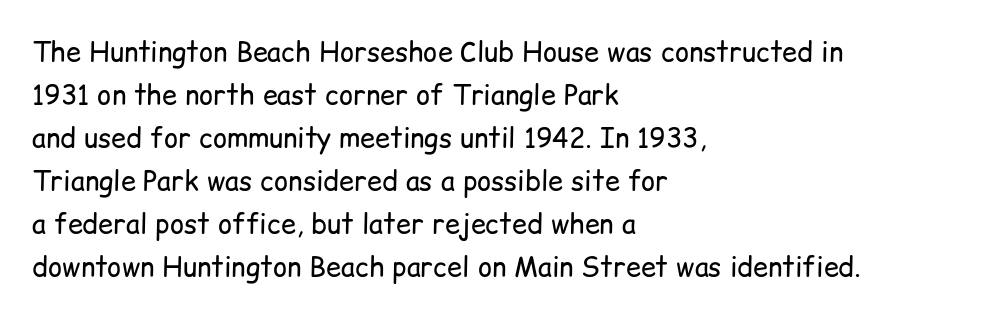
The image shows 27 px text type, upright; set left-aligned, normal line spacing (1.59x), normal letter spacing, not underlined.
